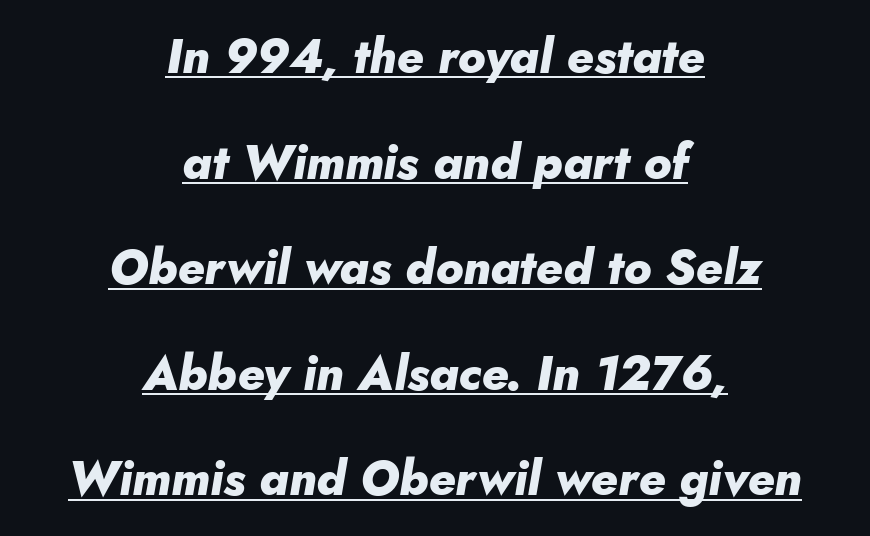
Nothing unusual about the tracking: characters are spaced as the font intends. There's an unmistakable incline to the writing here. Set as a true bold cut, around the 700 mark. A continuous stroke trails under the words, as in a hyperlink. The compositor balanced each line on the midline. Is there much room between lines? Yes — plenty of vertical air separates them.
